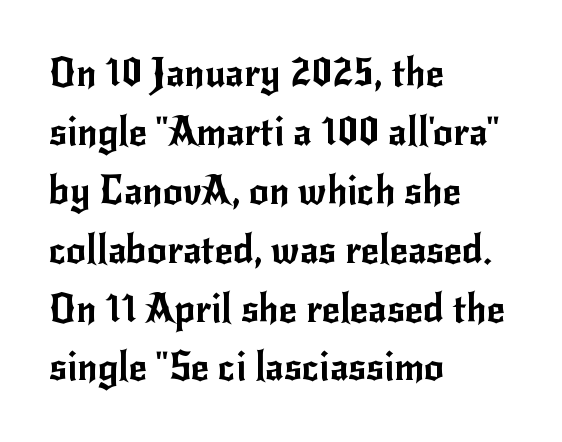
Q: Is the text italic (slanted)? A: No, it is upright.
Q: Is the typeface a serif or a sans-serif typeface? A: Sans-serif.
Q: Is the text underlined? A: No.
Q: How is the paragraph aligned? A: Left-aligned.
Q: Is the spacing between letters normal or unusually wide? A: Normal.
Q: Is the spacing between lines tight, normal or loose? A: Normal.
Q: Width (condensed, normal, or wide)? A: Normal.
Q: Stroke contrast? A: Low.
Q: x-height? A: Small.
Q: Monospaced? A: No.
